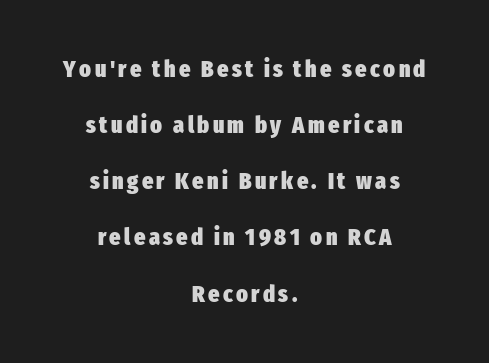
Q: Is the text bold? A: Yes.
Q: Is the text italic (slanted)? A: No, it is upright.
Q: Is the text underlined? A: No.
Q: How is the paragraph aligned? A: Centered.
Q: Is the spacing between lines tight, normal or loose? A: Loose.
